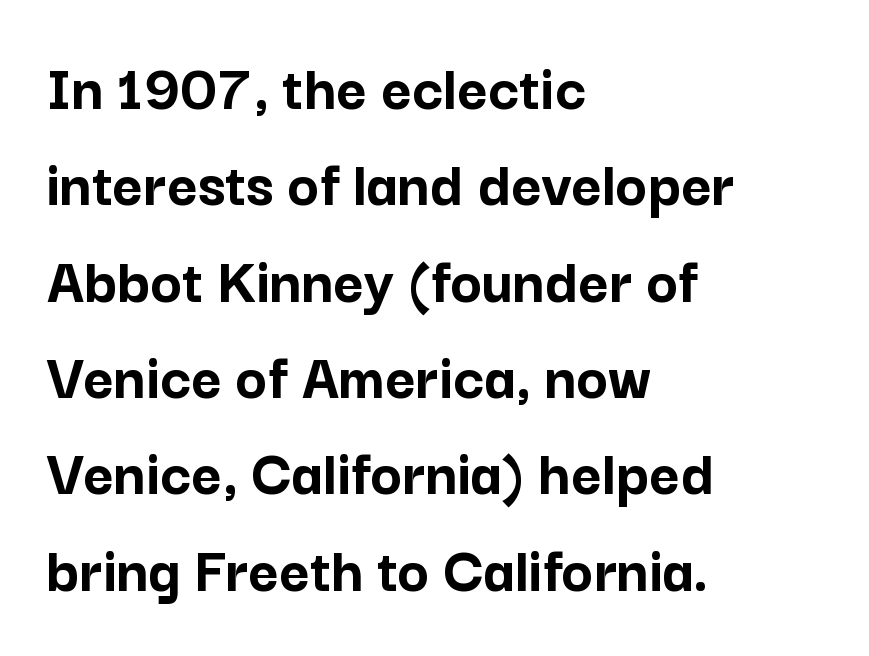
The image shows 66 px semibold sans-serif type, upright; set left-aligned, normal line spacing (1.46x), normal letter spacing, not underlined; low stroke contrast and a medium x-height.
